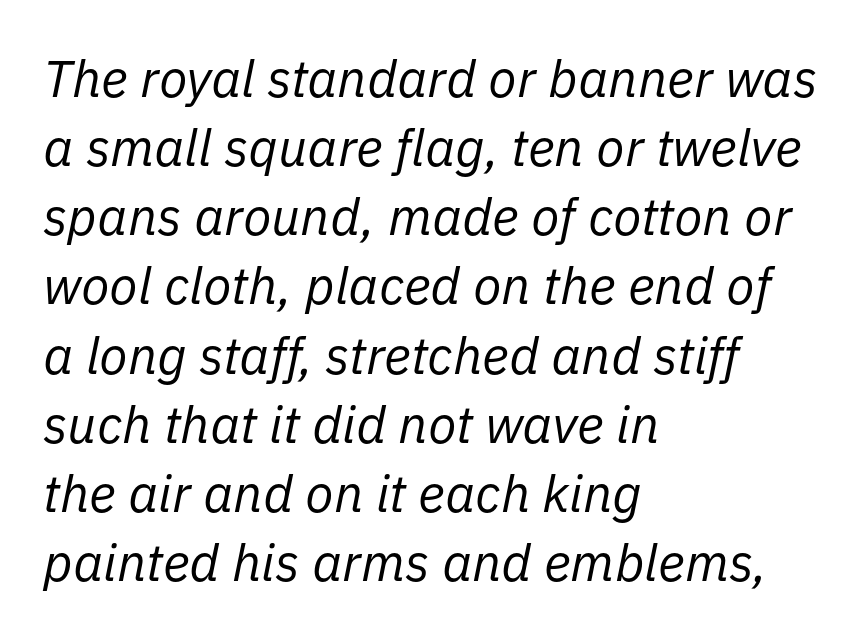
Q: Is the text bold? A: No.
Q: Is the text italic (slanted)? A: Yes, it leans right by about 11 degrees.
Q: Is the text underlined? A: No.
Q: How is the paragraph aligned? A: Left-aligned.
Q: Is the spacing between letters normal or unusually wide? A: Normal.
Q: Is the spacing between lines tight, normal or loose? A: Normal.
Q: Width (condensed, normal, or wide)? A: Normal.
Q: Stroke contrast? A: Low.
Q: x-height? A: Medium.
Q: Monospaced? A: No.
